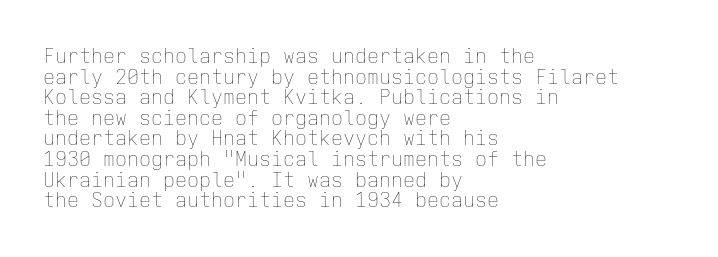
The image shows 20 px text type, upright; set left-aligned, tight line spacing (1.03x), normal letter spacing, not underlined.
